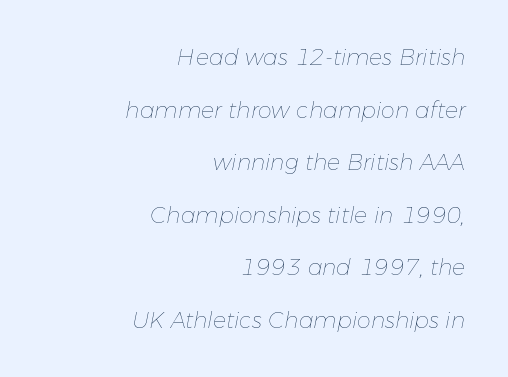
{"italic": "yes", "lean": "right", "slant_degrees": 11, "bold": "no", "underline": "no", "align": "right", "line_spacing": "loose", "line_spacing_ratio": 2.39, "letter_spacing": "normal", "letter_spacing_em": 0.0, "glyph_px": 22}
